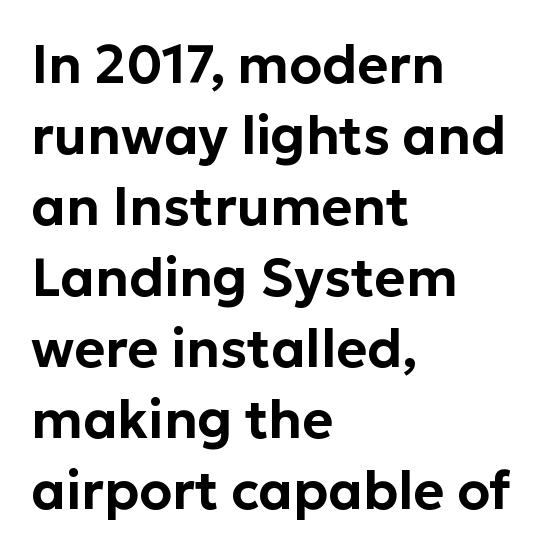
The image shows 53 px sans-serif type, upright; set left-aligned, normal line spacing (1.34x), normal letter spacing, not underlined; low stroke contrast and a medium x-height.
